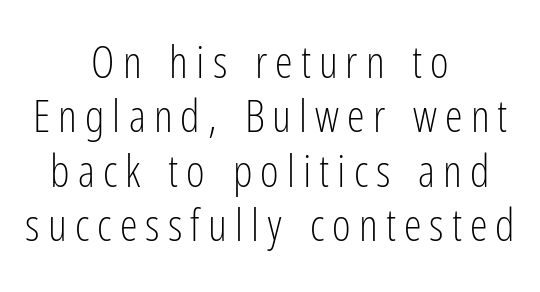
{"serif": "no", "italic": "no", "bold": "no", "weight": "light", "width": "condensed", "stroke_contrast": "low", "x_height": "medium", "monospaced": "no", "underline": "no", "align": "center", "line_spacing_ratio": 1.21, "glyph_px": 45}
